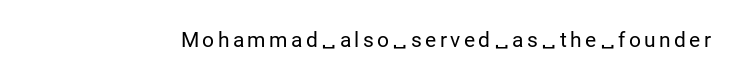
Q: Is the text bold? A: No.
Q: Is the text italic (slanted)? A: No, it is upright.
Q: Is the text underlined? A: No.
